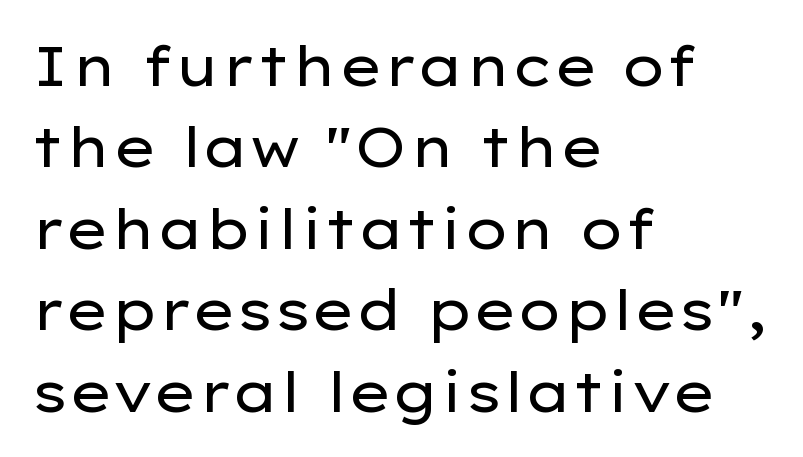
Interline gaps are of average width in this sample. This is roman type, the default non-slanted kind. Spacing verdict: proportional, widths tailored to each character. Look at the tracking — it's just the regular setting, nothing added. The passage shown is typeset with a sans-serif family. Which margin do the lines hug? The left one — the right edge is uneven.
